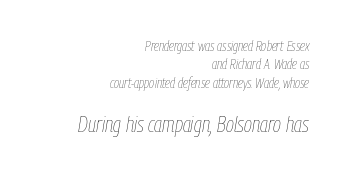
Horizontal alignment here is rightward, an uncommon choice for prose. Compared with typical body copy, the letter spacing here is the same. A typesetter would call this leading conventional body-copy spacing. This sample uses an oblique cut, with every glyph tilted off the vertical.
